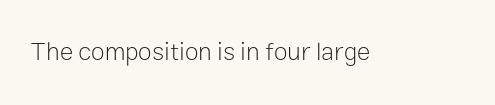
Q: Is the text bold? A: No.
Q: Is the text italic (slanted)? A: No, it is upright.
Q: Is the text underlined? A: No.
Q: Is the spacing between letters normal or unusually wide? A: Normal.
